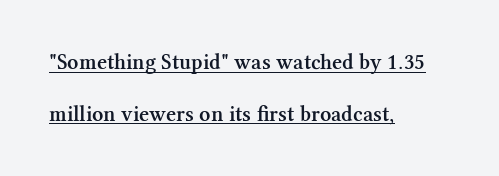
{"italic": "no", "bold": "semi", "underline": "yes", "align": "left", "line_spacing": "loose", "line_spacing_ratio": 2.35, "letter_spacing": "normal", "letter_spacing_em": 0.0, "glyph_px": 22}
